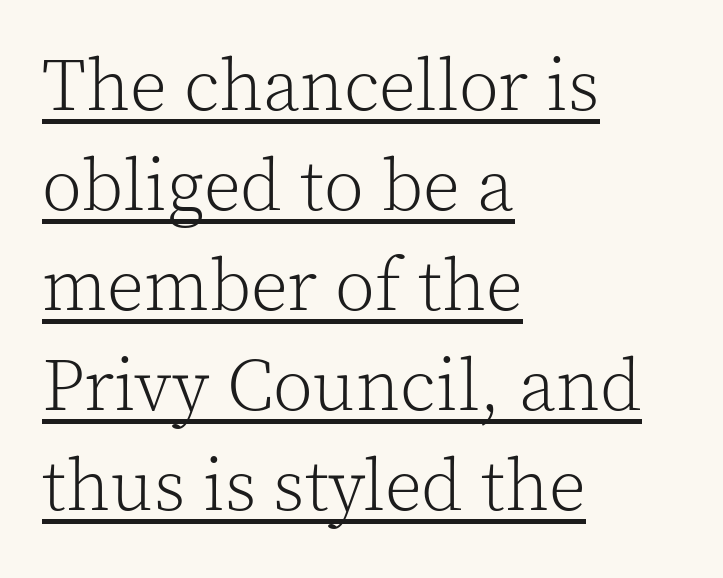
This is not heavy type; no bold has been used. Does the type have serifs? Yes, each stem ends in a small foot. Tracking value appears to be zero — textbook default spacing. Baseline-to-baseline distance is the conventional proportion of letter height. A typesetter would call this proportional, since set widths differ per character. The axis of the letterforms is exactly vertical.
